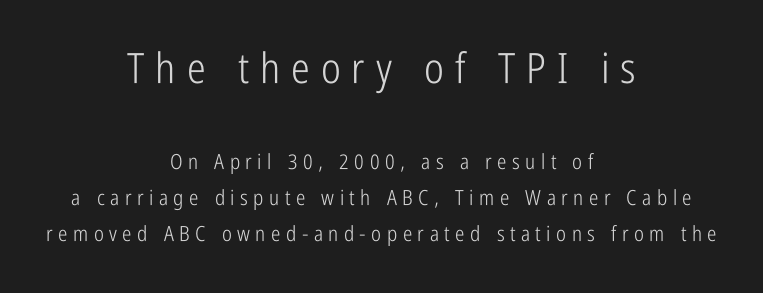
The image shows 42 px light, condensed sans-serif type, upright; set centered, line spacing 1.72x, unusually wide letter spacing (+0.26 em), not underlined; the first (top) block is 2.0x larger; low stroke contrast and a medium x-height.
